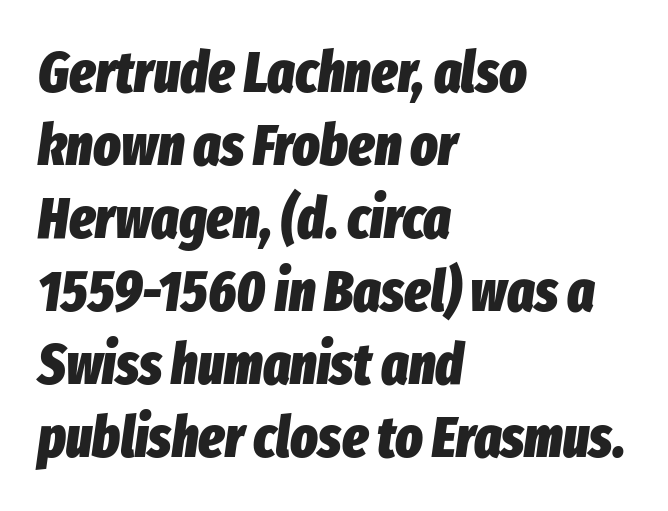
Q: Is the text bold? A: Yes.
Q: Is the text italic (slanted)? A: Yes, it leans right by about 8 degrees.
Q: Is the text underlined? A: No.
Q: How is the paragraph aligned? A: Left-aligned.
Q: Is the spacing between letters normal or unusually wide? A: Normal.
Q: Is the spacing between lines tight, normal or loose? A: Normal.
Q: Width (condensed, normal, or wide)? A: Condensed.
Q: Stroke contrast? A: Low.
Q: x-height? A: Medium.
Q: Monospaced? A: No.
